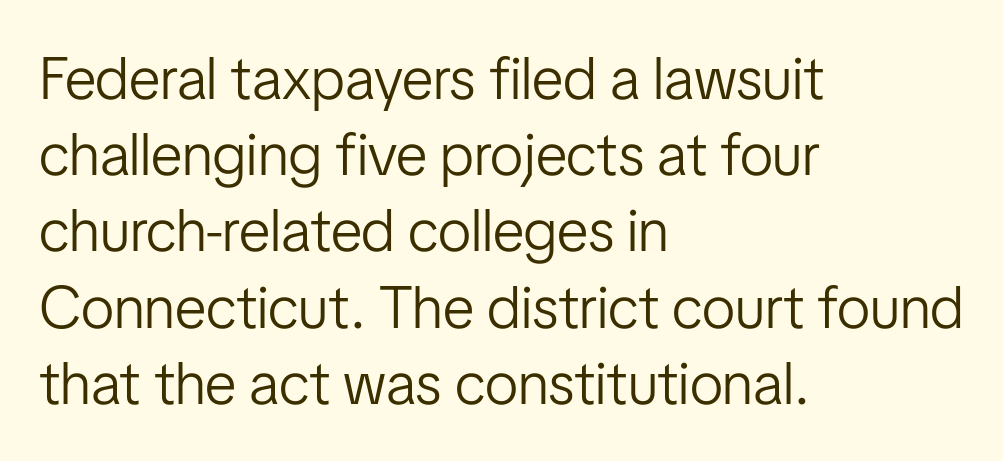
A typesetter would label this face a sans. No extra tracking has been applied to these lines. The letters advance in unequal steps, a hallmark of proportional type. Each line starts at the same left margin while the right side varies. Designer's note — italics off, roman on.
